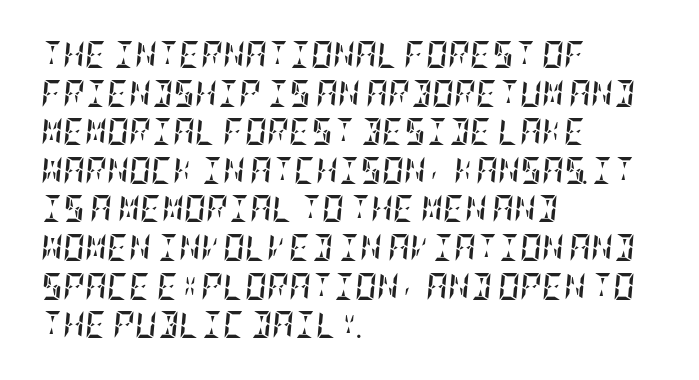
Q: Is the text bold? A: Yes.
Q: Is the text italic (slanted)? A: Yes, it leans right by about 5 degrees.
Q: Is the text underlined? A: No.
Q: How is the paragraph aligned? A: Left-aligned.
Q: Is the spacing between letters normal or unusually wide? A: Normal.
Q: Is the spacing between lines tight, normal or loose? A: Normal.
